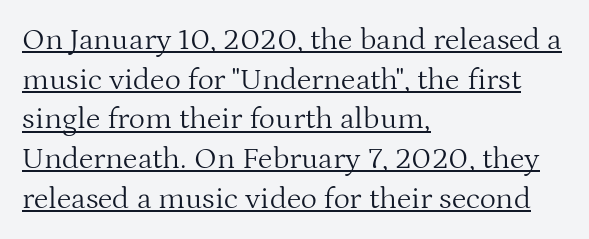
{"serif": "yes", "italic": "no", "bold": "no", "weight": "light", "width": "normal", "stroke_contrast": "medium", "x_height": "medium", "monospaced": "no", "underline": "yes", "align": "left", "line_spacing": "normal", "line_spacing_ratio": 1.28, "letter_spacing": "normal", "letter_spacing_em": 0.0, "glyph_px": 31}
